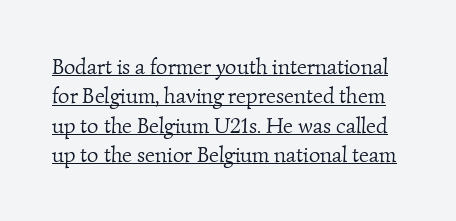
The lettering is marked with a stroke running underneath it. Notice how descenders clear the ascenders below comfortably — that's standard leading. The cut favours lightness, reaching ordinary text weight at its darkest. Short note: letters normally spaced.
